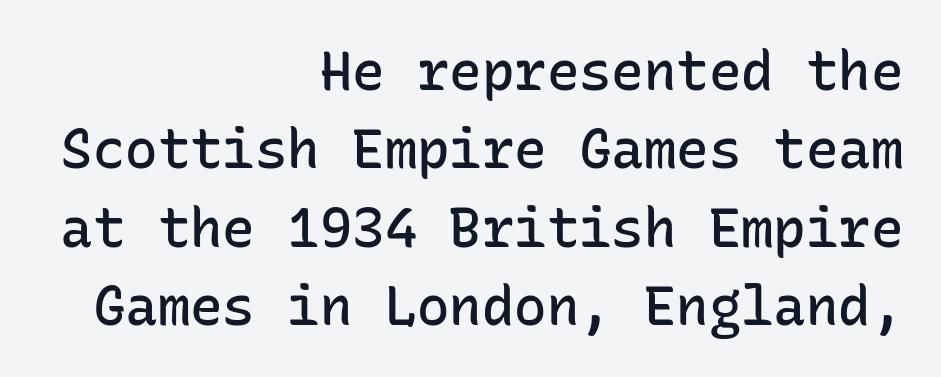
Q: Is the text bold? A: Semi-bold.
Q: Is the text italic (slanted)? A: No, it is upright.
Q: Is the typeface a serif or a sans-serif typeface? A: Sans-serif.
Q: Is the text underlined? A: No.
Q: How is the paragraph aligned? A: Right-aligned.
Q: Is the spacing between letters normal or unusually wide? A: Normal.
Q: Is the spacing between lines tight, normal or loose? A: Normal.
Q: Width (condensed, normal, or wide)? A: Normal.
Q: Stroke contrast? A: Low.
Q: x-height? A: Medium.
Q: Monospaced? A: Yes.
